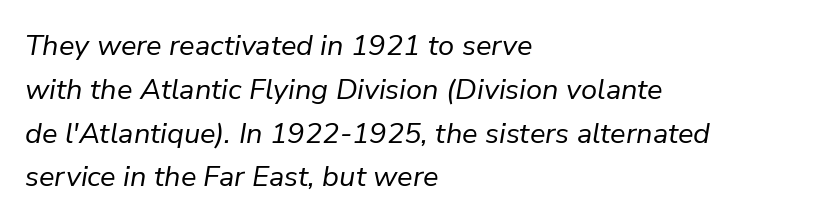
Underline: absent. The face looks like a standard text weight, possibly lighter. Italic: yes, the glyphs are oblique. This sample uses plain, unmodified letter spacing. Line spacing here is normal.
